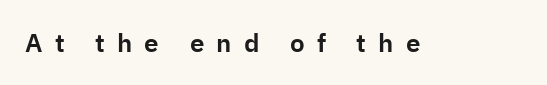
{"italic": "no", "underline": "no", "letter_spacing": "wide", "letter_spacing_em": 0.47, "glyph_px": 26}
